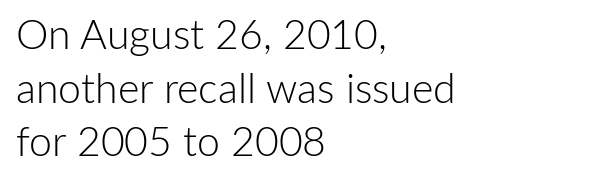
Q: Is the text bold? A: No.
Q: Is the text italic (slanted)? A: No, it is upright.
Q: Is the typeface a serif or a sans-serif typeface? A: Sans-serif.
Q: Is the text underlined? A: No.
Q: How is the paragraph aligned? A: Left-aligned.
Q: Is the spacing between letters normal or unusually wide? A: Normal.
Q: Is the spacing between lines tight, normal or loose? A: Normal.
Q: Width (condensed, normal, or wide)? A: Normal.
Q: Stroke contrast? A: Low.
Q: x-height? A: Medium.
Q: Monospaced? A: No.
